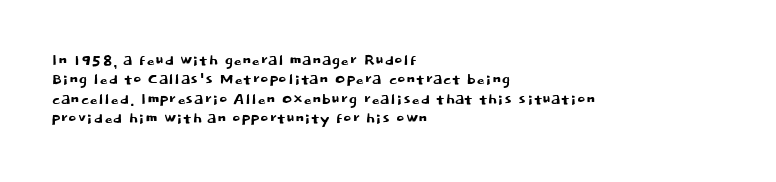
Regarding leading, the lines here are crowded together. Horizontal alignment here is leftward, the default for most running prose. The letterforms sit shoulder to shoulder at normal distance. Rendered with straight, roman letterforms. Type without underlining.
